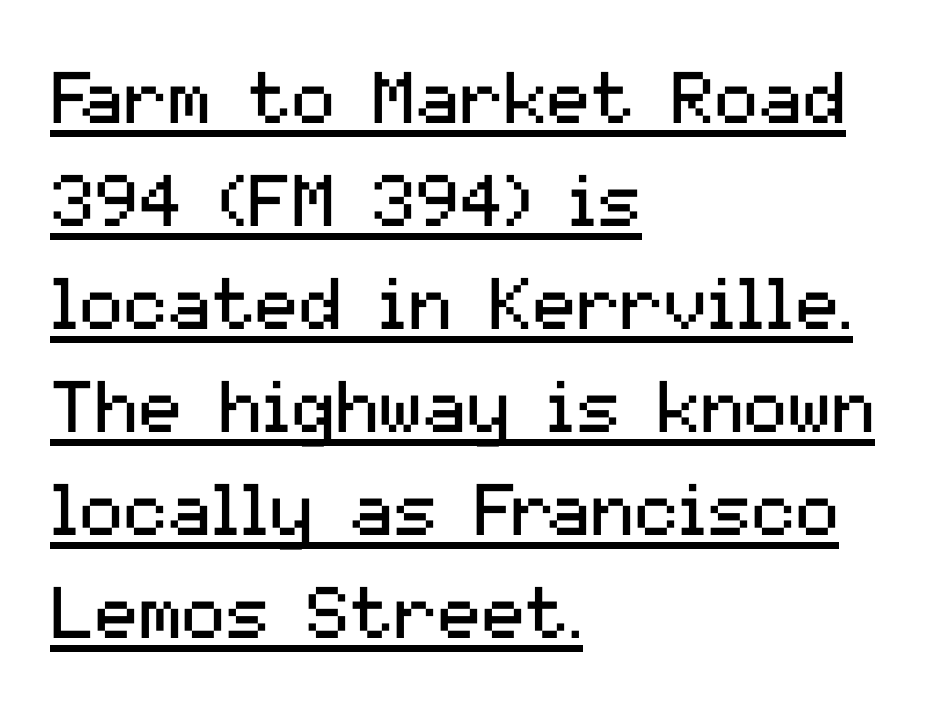
The designer went with a sans here, leaving each stem footless. Is there an underline? Yes — a line sits under the letters. Inter-character spacing is left at the font's built-in metrics. These lines are rendered in a variable-pitch font.
